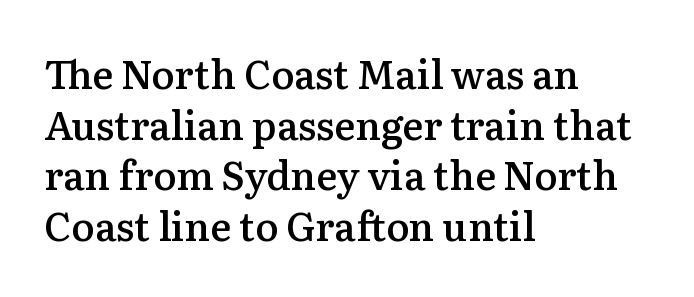
The letters advance in unequal steps, a hallmark of proportional type. Has an underline been added? It has not. A bit beefed up — I'd call it semibold rather than bold. The tracking reads as untouched default to a designer's eye. Classification — serif. It's the straight-up-and-down kind of type.
